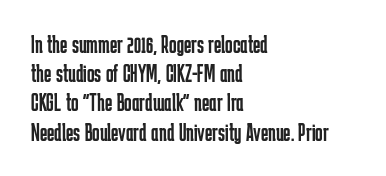
The image shows 25 px text type, upright; set left-aligned, line spacing 1.17x, normal letter spacing, not underlined.
